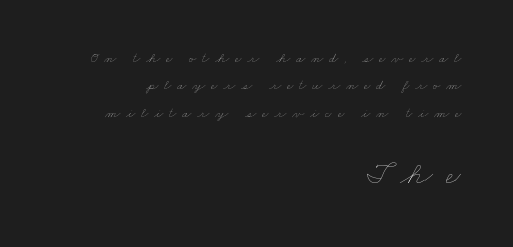
{"bold": "no", "weight": "thin", "width": "wide", "stroke_contrast": "low", "x_height": "small", "monospaced": "no", "underline": "no", "align": "right", "line_spacing": "loose", "line_spacing_ratio": 1.96, "letter_spacing": "wide", "letter_spacing_em": 0.41, "larger_block": "second", "size_ratio": 2.36, "glyph_px": 33}
